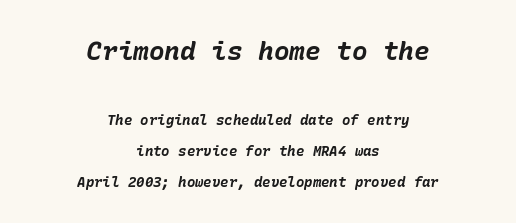
{"italic": "yes", "lean": "right", "slant_degrees": 10, "bold": "yes", "underline": "no", "align": "center", "line_spacing": "loose", "line_spacing_ratio": 2.2, "letter_spacing": "normal", "letter_spacing_em": 0.0, "larger_block": "first", "size_ratio": 1.86, "glyph_px": 26}
